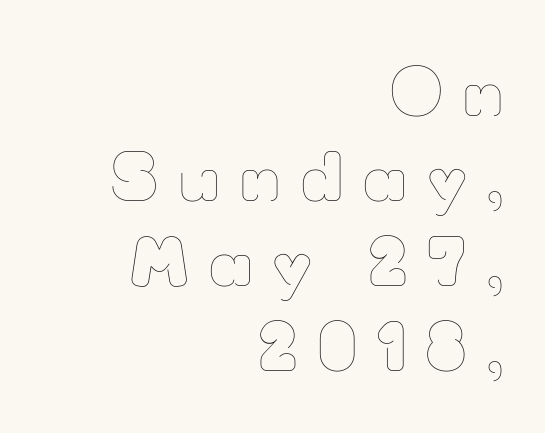
{"italic": "no", "bold": "no", "weight": "thin", "width": "normal", "stroke_contrast": "low", "x_height": "small", "monospaced": "no", "underline": "no", "align": "right", "line_spacing": "normal", "line_spacing_ratio": 1.35, "letter_spacing": "wide", "letter_spacing_em": 0.33, "glyph_px": 63}
